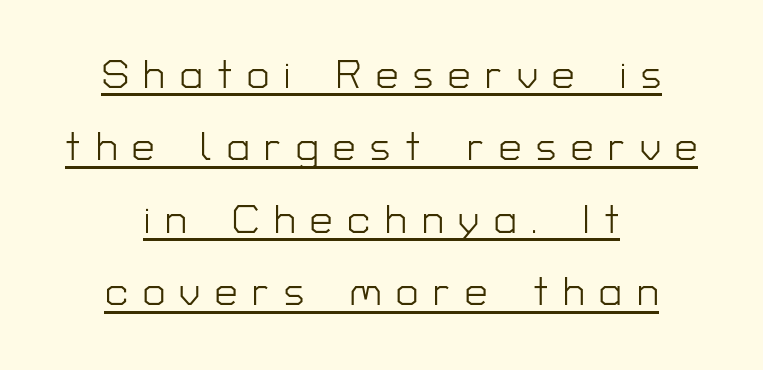
Q: Is the text bold? A: No.
Q: Is the text italic (slanted)? A: No, it is upright.
Q: Is the typeface a serif or a sans-serif typeface? A: Sans-serif.
Q: Is the text underlined? A: Yes.
Q: How is the paragraph aligned? A: Centered.
Q: Is the spacing between letters normal or unusually wide? A: Unusually wide.
Q: Width (condensed, normal, or wide)? A: Normal.
Q: Stroke contrast? A: Low.
Q: x-height? A: Medium.
Q: Monospaced? A: No.
